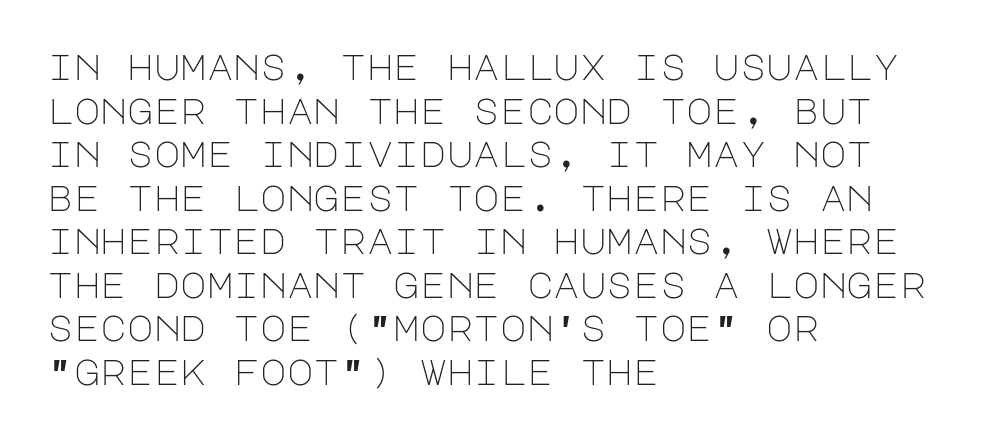
Q: Is the text bold? A: No.
Q: Is the text italic (slanted)? A: No, it is upright.
Q: Is the typeface a serif or a sans-serif typeface? A: Sans-serif.
Q: Is the text underlined? A: No.
Q: How is the paragraph aligned? A: Left-aligned.
Q: Is the spacing between letters normal or unusually wide? A: Normal.
Q: Width (condensed, normal, or wide)? A: Normal.
Q: Stroke contrast? A: Low.
Q: x-height? A: Large.
